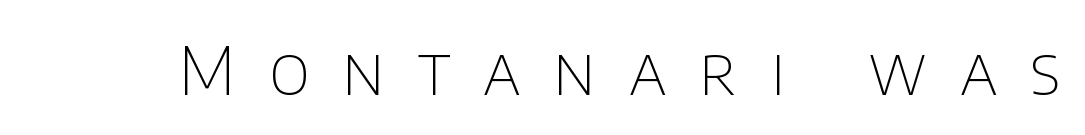
{"serif": "no", "italic": "no", "bold": "no", "weight": "thin", "width": "normal", "stroke_contrast": "low", "x_height": "large", "monospaced": "no", "underline": "no", "letter_spacing": "wide", "letter_spacing_em": 0.49, "glyph_px": 67}
